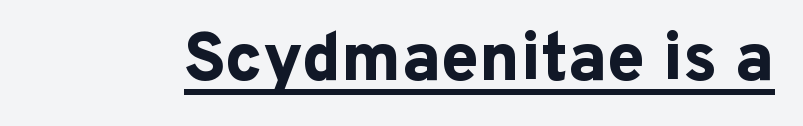
The image shows 68 px bold sans-serif type, upright; set normal letter spacing, underlined; low stroke contrast and a medium x-height.
